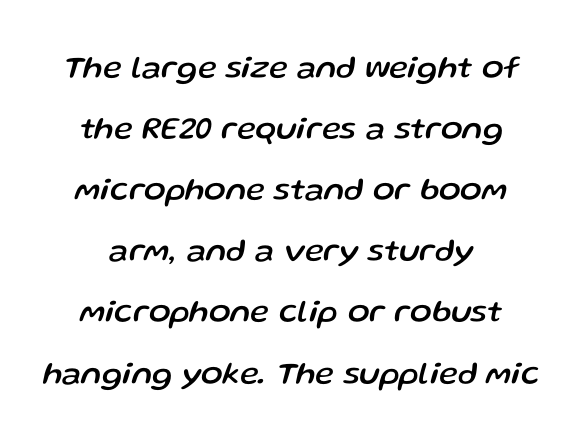
{"italic": "yes", "lean": "right", "slant_degrees": 13, "width": "normal", "stroke_contrast": "low", "x_height": "medium", "monospaced": "no", "underline": "no", "align": "center", "line_spacing": "loose", "line_spacing_ratio": 1.91, "letter_spacing": "normal", "letter_spacing_em": 0.0, "glyph_px": 32}
